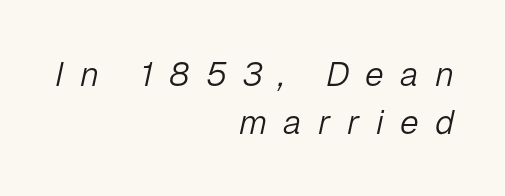
The image shows 34 px light type, italic (leaning right); set right-aligned, normal line spacing (1.4x), unusually wide letter spacing (+0.48 em), not underlined; low stroke contrast and a medium x-height.
